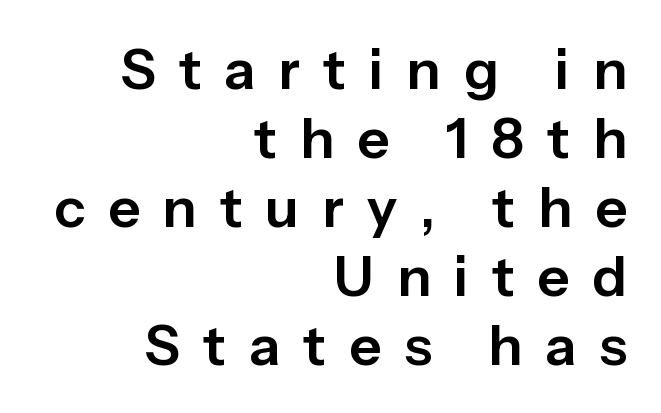
The image shows 56 px sans-serif type, upright; set right-aligned, line spacing 1.23x, unusually wide letter spacing (+0.41 em), not underlined; low stroke contrast and a medium x-height.
